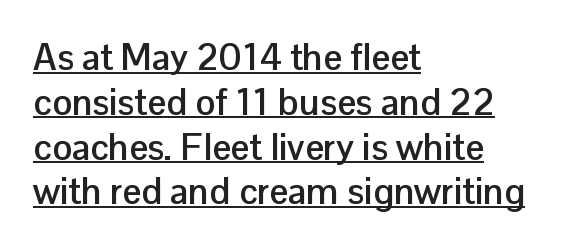
Glance below the letters and you will spot a drawn line. Emphasis by weight is at full strength: bold. The horizontal fit of the characters is conventional and even. Font category for this specimen: sans-serif.
